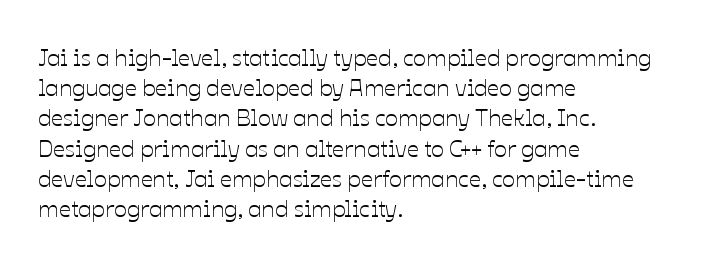
The image shows 24 px text type, upright; set left-aligned, normal line spacing (1.26x), normal letter spacing, not underlined.
